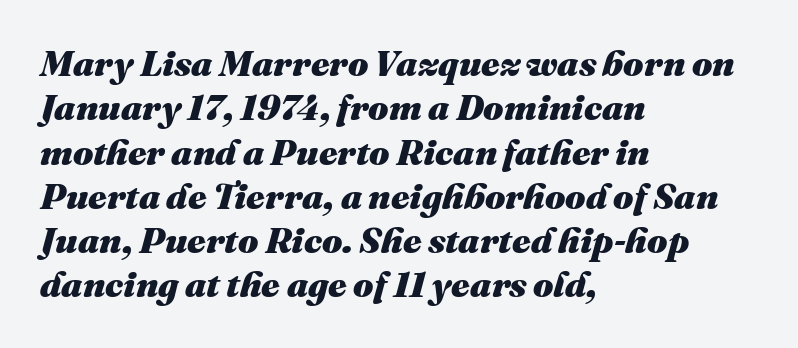
Q: Is the text bold? A: Yes.
Q: Is the text italic (slanted)? A: Yes, it leans right by about 16 degrees.
Q: Is the text underlined? A: No.
Q: How is the paragraph aligned? A: Left-aligned.
Q: Is the spacing between letters normal or unusually wide? A: Normal.
Q: Width (condensed, normal, or wide)? A: Normal.
Q: Stroke contrast? A: Medium.
Q: x-height? A: Medium.
Q: Monospaced? A: No.
